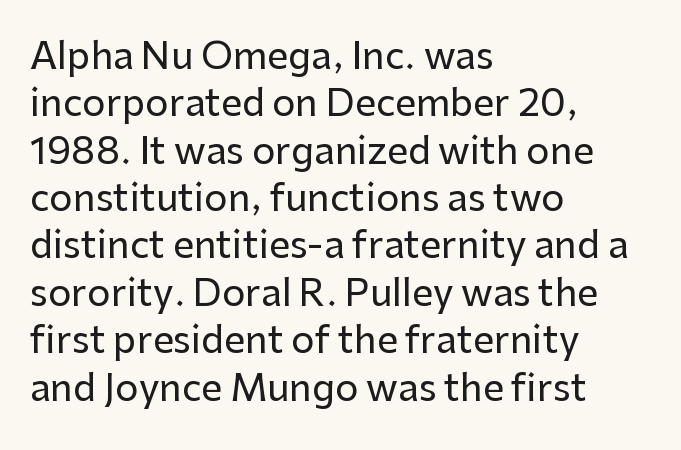
{"serif": "no", "italic": "no", "width": "normal", "stroke_contrast": "low", "x_height": "medium", "monospaced": "no", "underline": "no", "align": "left", "line_spacing": "normal", "line_spacing_ratio": 1.28, "letter_spacing": "normal", "letter_spacing_em": 0.0, "glyph_px": 37}
